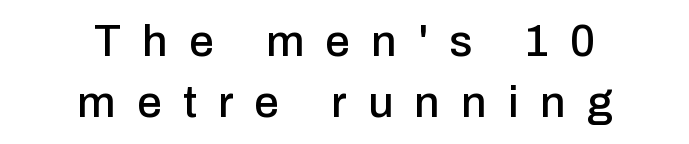
The image shows 44 px sans-serif type, upright; set centered, normal line spacing (1.38x), unusually wide letter spacing (+0.49 em), not underlined; low stroke contrast and a medium x-height.
